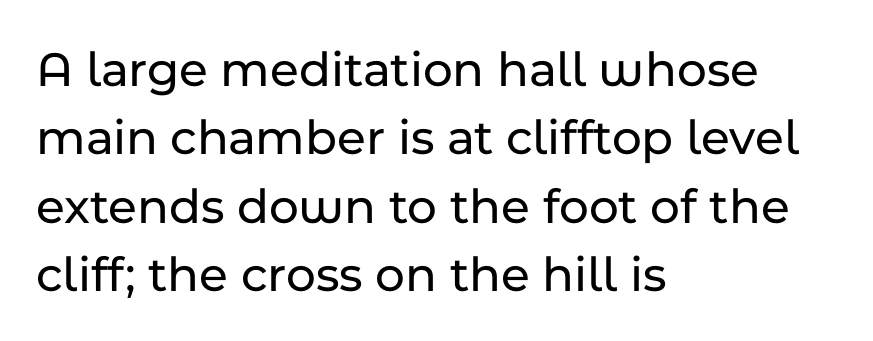
The image shows 51 px sans-serif type, upright; set left-aligned, normal line spacing (1.34x), normal letter spacing, not underlined; low stroke contrast and a medium x-height.
